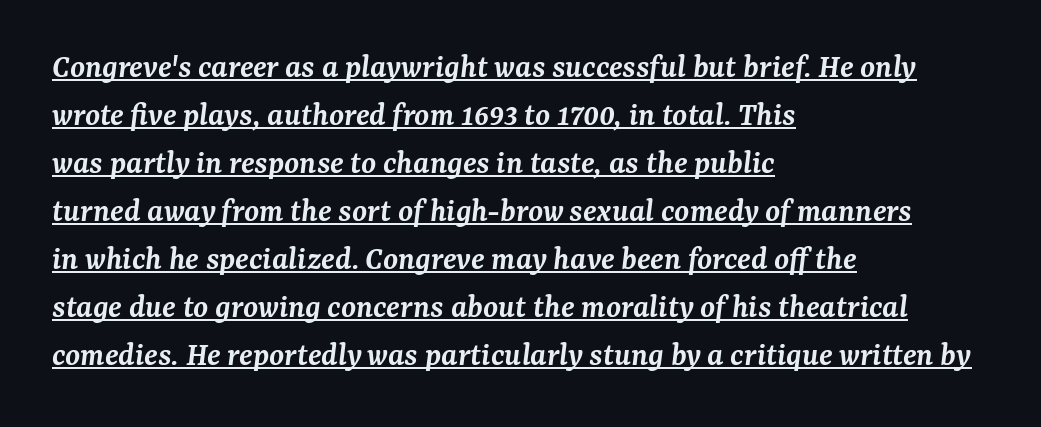
Q: Is the text bold? A: Semi-bold.
Q: Is the text italic (slanted)? A: Yes, it leans right by about 7 degrees.
Q: Is the typeface a serif or a sans-serif typeface? A: Serif.
Q: Is the text underlined? A: Yes.
Q: How is the paragraph aligned? A: Left-aligned.
Q: Is the spacing between letters normal or unusually wide? A: Normal.
Q: Is the spacing between lines tight, normal or loose? A: Normal.
Q: Width (condensed, normal, or wide)? A: Normal.
Q: Stroke contrast? A: Medium.
Q: x-height? A: Medium.
Q: Monospaced? A: No.
